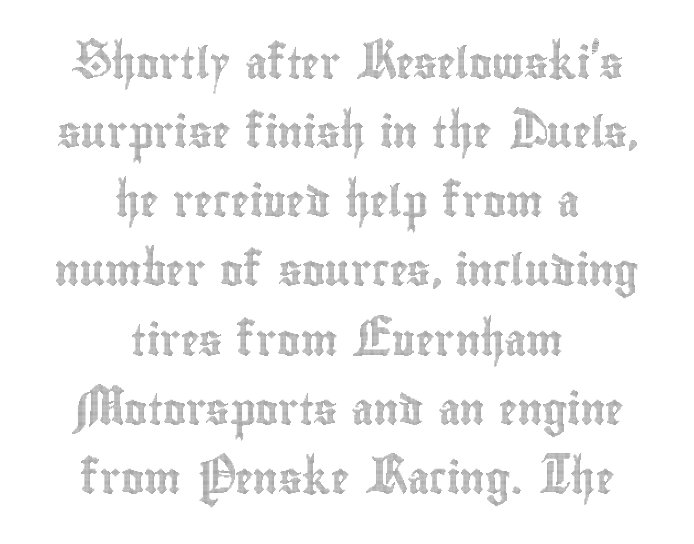
Q: Is the text italic (slanted)? A: No, it is upright.
Q: Is the text underlined? A: No.
Q: How is the paragraph aligned? A: Centered.
Q: Is the spacing between letters normal or unusually wide? A: Normal.
Q: Is the spacing between lines tight, normal or loose? A: Loose.
Q: Width (condensed, normal, or wide)? A: Condensed.
Q: x-height? A: Small.
Q: Monospaced? A: No.
